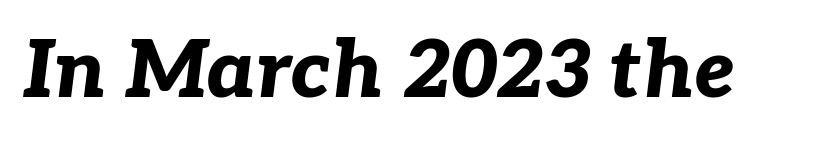
{"italic": "yes", "lean": "right", "slant_degrees": 7, "bold": "yes", "weight": "bold", "width": "normal", "stroke_contrast": "low", "x_height": "medium", "monospaced": "no", "underline": "no", "letter_spacing": "normal", "letter_spacing_em": 0.0, "glyph_px": 80}
